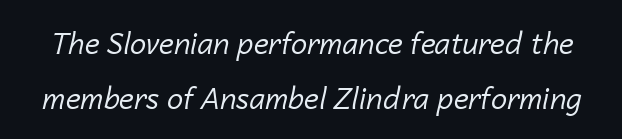
The image shows 29 px regular-weight type, italic (leaning right); set loose line spacing (1.91x), normal letter spacing, not underlined; low stroke contrast and a medium x-height.
